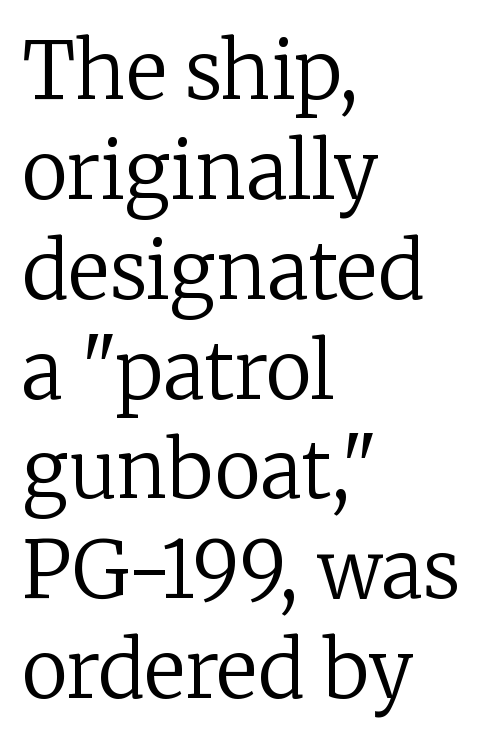
This sample keeps an unexceptional amount of space between lines. Proportional: the letters do not fall into vertical columns. The weight tops out at a normal text grade. Regarding serifs, this sample has them. The strip under each line holds only bare page. The passage shown has conventional tracking throughout.
